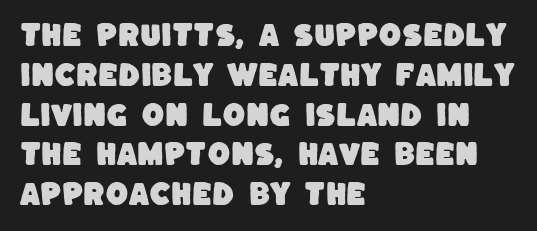
The image shows 26 px text type; set left-aligned, normal line spacing (1.53x), normal letter spacing, not underlined.
